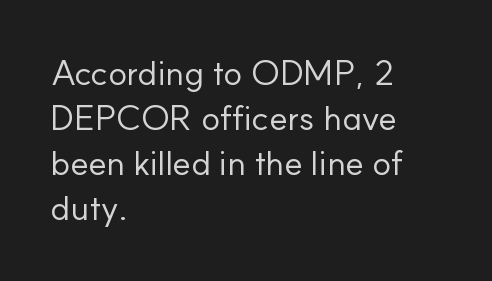
Q: Is the text bold? A: No.
Q: Is the text italic (slanted)? A: No, it is upright.
Q: Is the typeface a serif or a sans-serif typeface? A: Sans-serif.
Q: Is the text underlined? A: No.
Q: How is the paragraph aligned? A: Left-aligned.
Q: Is the spacing between letters normal or unusually wide? A: Normal.
Q: Is the spacing between lines tight, normal or loose? A: Normal.
Q: Width (condensed, normal, or wide)? A: Normal.
Q: Stroke contrast? A: Low.
Q: x-height? A: Small.
Q: Monospaced? A: No.
